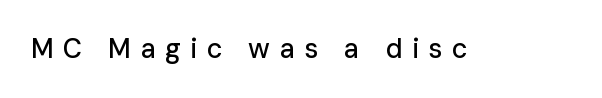
Q: Is the text italic (slanted)? A: No, it is upright.
Q: Is the text underlined? A: No.
Q: Is the spacing between letters normal or unusually wide? A: Unusually wide.
